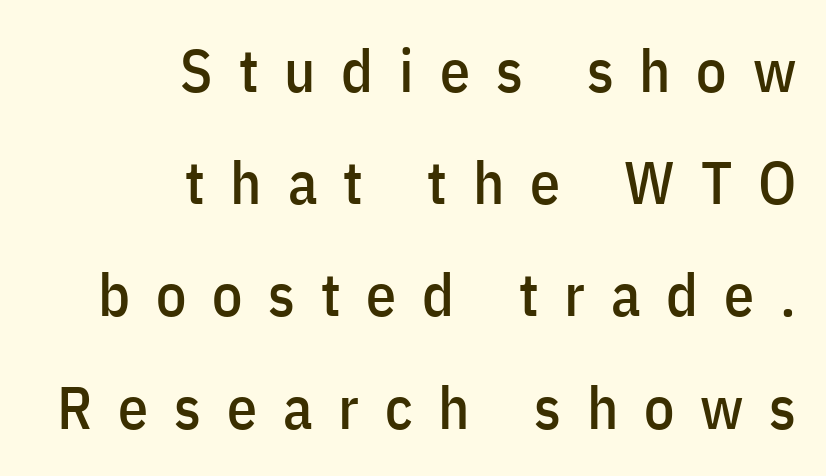
The image shows 60 px condensed sans-serif type, upright; set right-aligned, line spacing 1.87x, unusually wide letter spacing (+0.43 em), not underlined; low stroke contrast and a medium x-height.
